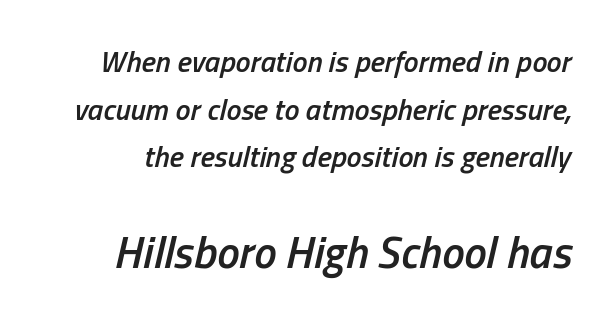
{"italic": "yes", "lean": "right", "slant_degrees": 13, "bold": "semi", "weight": "semibold", "width": "condensed", "stroke_contrast": "low", "x_height": "medium", "monospaced": "no", "underline": "no", "line_spacing": "normal", "line_spacing_ratio": 1.59, "letter_spacing": "normal", "letter_spacing_em": 0.0, "larger_block": "second", "size_ratio": 1.5, "glyph_px": 45}
